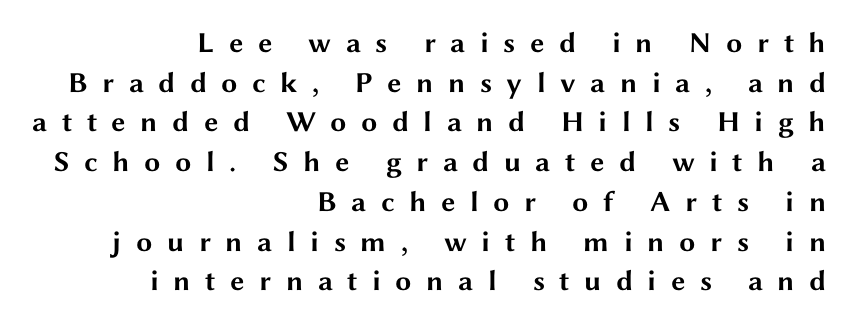
The image shows 29 px bold, wide sans-serif type, upright; set right-aligned, normal line spacing (1.37x), unusually wide letter spacing (+0.5 em), not underlined; medium stroke contrast and a medium x-height.
